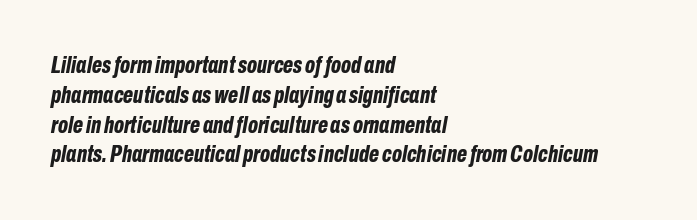
The image shows 24 px bold type, italic (leaning right); set left-aligned, line spacing 1.24x, normal letter spacing, not underlined.
